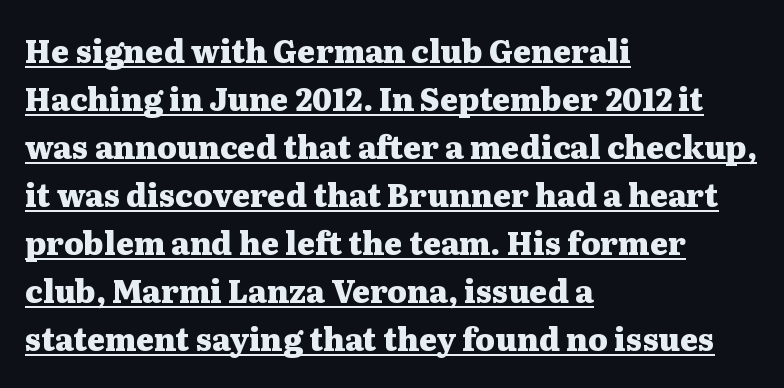
Q: Is the text bold? A: Yes.
Q: Is the text italic (slanted)? A: No, it is upright.
Q: Is the typeface a serif or a sans-serif typeface? A: Serif.
Q: Is the text underlined? A: Yes.
Q: How is the paragraph aligned? A: Left-aligned.
Q: Is the spacing between letters normal or unusually wide? A: Normal.
Q: Is the spacing between lines tight, normal or loose? A: Normal.
Q: Width (condensed, normal, or wide)? A: Wide.
Q: Stroke contrast? A: Medium.
Q: x-height? A: Medium.
Q: Monospaced? A: No.
